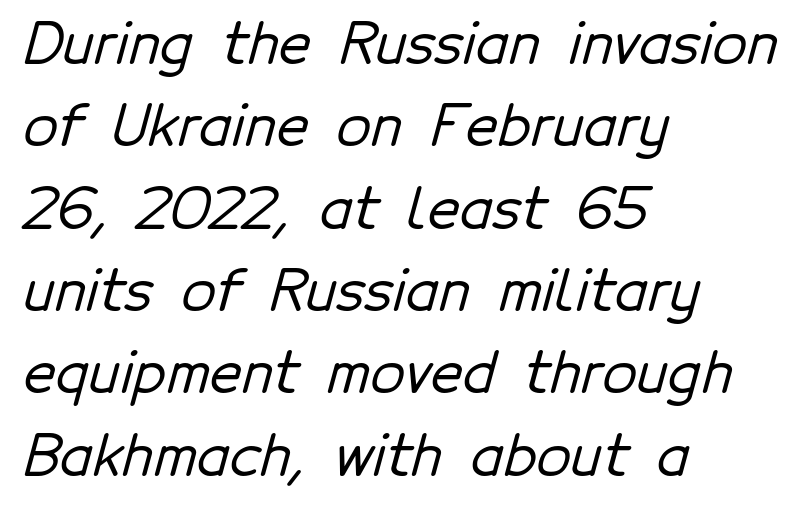
The image shows 56 px sans-serif type; set left-aligned, normal line spacing (1.47x), normal letter spacing, not underlined; low stroke contrast and a medium x-height.
